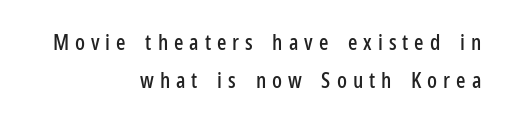
Q: Is the text italic (slanted)? A: No, it is upright.
Q: Is the text underlined? A: No.
Q: How is the paragraph aligned? A: Right-aligned.
Q: Is the spacing between letters normal or unusually wide? A: Unusually wide.
